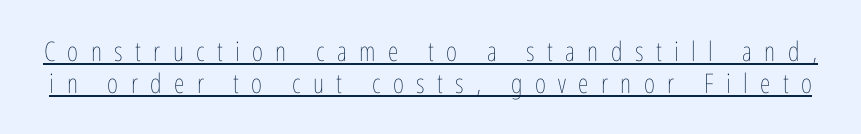
The image shows 27 px text type, upright; set line spacing 1.19x, unusually wide letter spacing (+0.46 em), underlined.
